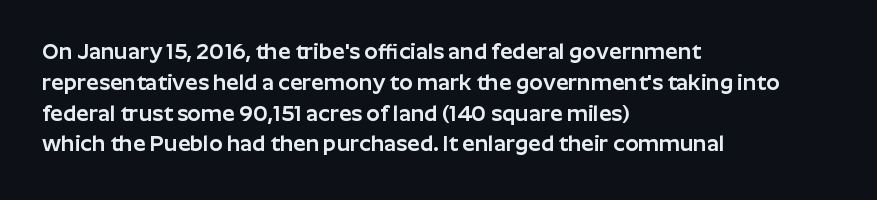
The image shows 22 px text type, upright; set left-aligned, normal line spacing (1.4x), normal letter spacing, not underlined.
